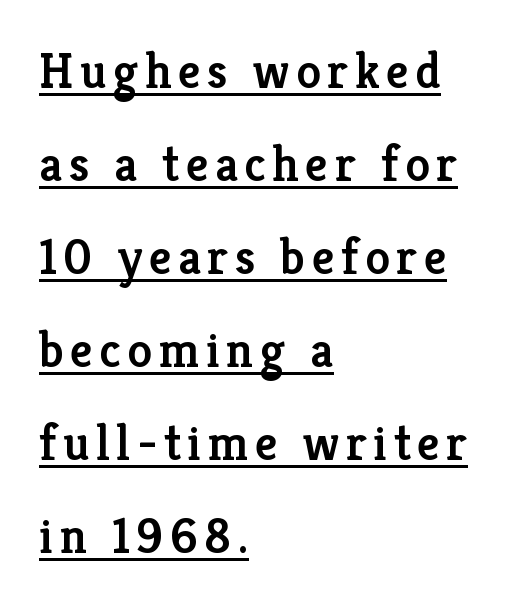
Q: Is the text bold? A: Semi-bold.
Q: Is the text italic (slanted)? A: No, it is upright.
Q: Is the typeface a serif or a sans-serif typeface? A: Serif.
Q: Is the text underlined? A: Yes.
Q: How is the paragraph aligned? A: Left-aligned.
Q: Width (condensed, normal, or wide)? A: Normal.
Q: Stroke contrast? A: Low.
Q: x-height? A: Medium.
Q: Monospaced? A: No.
